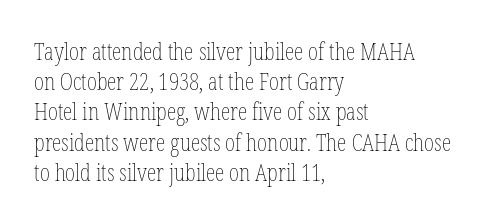
The image shows 24 px text type, upright; set left-aligned, normal line spacing (1.26x), normal letter spacing, not underlined.
